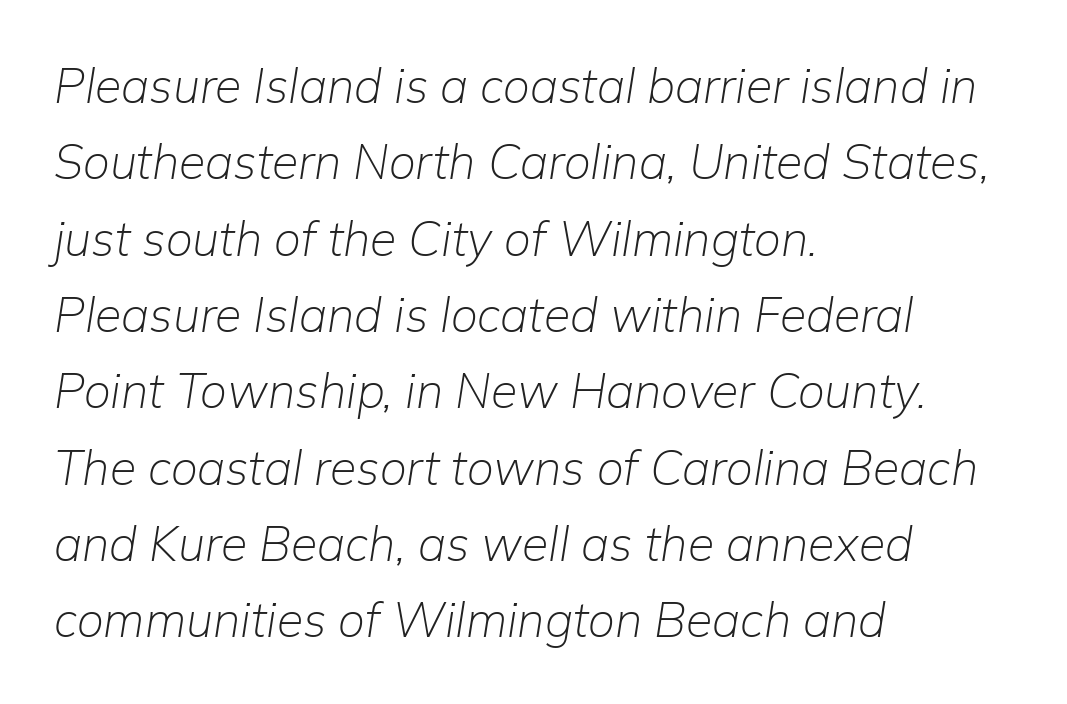
{"italic": "yes", "lean": "right", "slant_degrees": 9, "bold": "no", "weight": "light", "width": "normal", "stroke_contrast": "low", "x_height": "medium", "monospaced": "no", "underline": "no", "align": "left", "line_spacing": "normal", "line_spacing_ratio": 1.59, "letter_spacing": "normal", "letter_spacing_em": 0.0, "glyph_px": 48}
